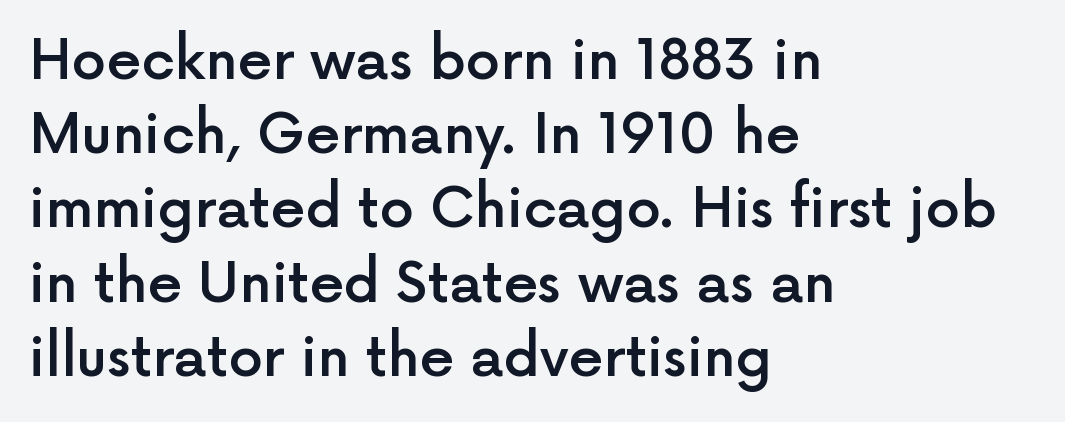
Q: Is the text bold? A: Semi-bold.
Q: Is the text italic (slanted)? A: No, it is upright.
Q: Is the typeface a serif or a sans-serif typeface? A: Sans-serif.
Q: Is the text underlined? A: No.
Q: How is the paragraph aligned? A: Left-aligned.
Q: Is the spacing between letters normal or unusually wide? A: Normal.
Q: Is the spacing between lines tight, normal or loose? A: Normal.
Q: Width (condensed, normal, or wide)? A: Normal.
Q: x-height? A: Medium.
Q: Monospaced? A: No.
